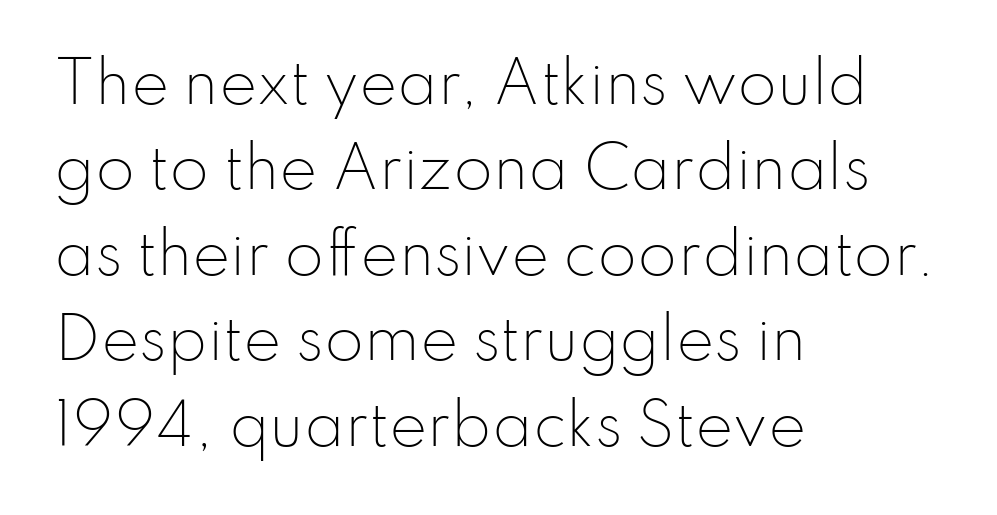
{"serif": "no", "italic": "no", "bold": "no", "weight": "light", "width": "normal", "stroke_contrast": "low", "x_height": "small", "monospaced": "no", "underline": "no", "align": "left", "line_spacing": "normal", "line_spacing_ratio": 1.5, "letter_spacing": "normal", "letter_spacing_em": 0.0, "glyph_px": 57}
